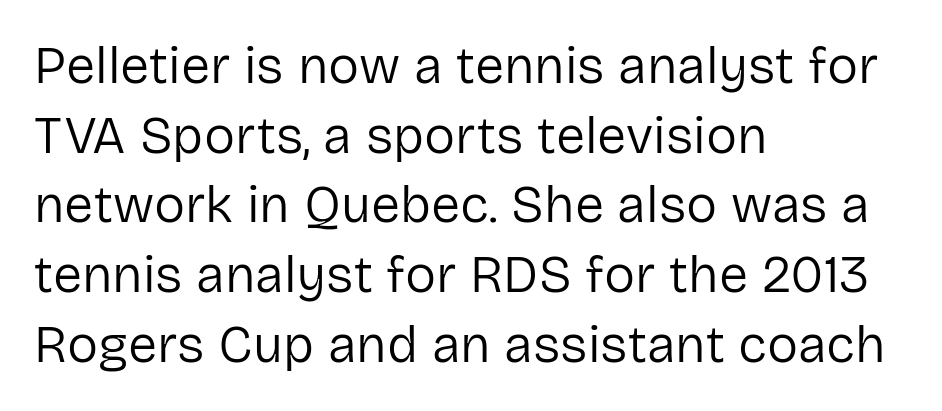
Q: Is the text bold? A: No.
Q: Is the text italic (slanted)? A: No, it is upright.
Q: Is the typeface a serif or a sans-serif typeface? A: Sans-serif.
Q: Is the text underlined? A: No.
Q: How is the paragraph aligned? A: Left-aligned.
Q: Is the spacing between letters normal or unusually wide? A: Normal.
Q: Is the spacing between lines tight, normal or loose? A: Normal.
Q: Width (condensed, normal, or wide)? A: Normal.
Q: Stroke contrast? A: Low.
Q: x-height? A: Medium.
Q: Monospaced? A: No.
